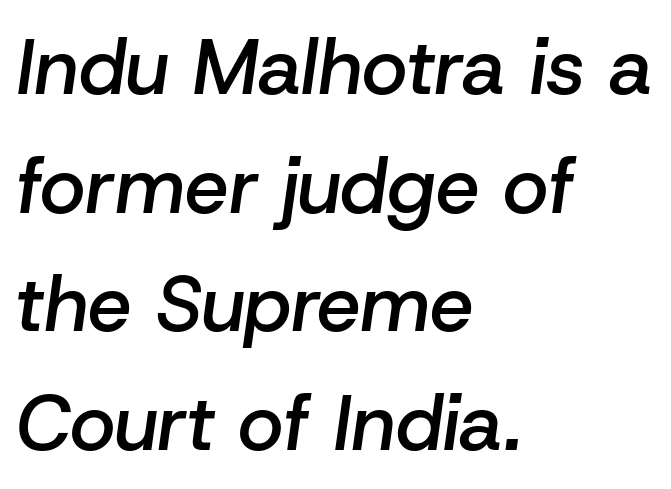
The image shows 78 px semibold type, italic (leaning right); set left-aligned, normal line spacing (1.52x), normal letter spacing, not underlined; low stroke contrast and a medium x-height.
